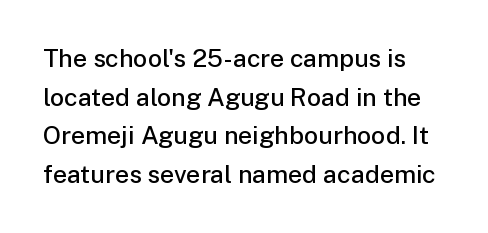
{"italic": "no", "bold": "semi", "underline": "no", "line_spacing": "normal", "line_spacing_ratio": 1.55, "letter_spacing": "normal", "letter_spacing_em": 0.0, "glyph_px": 25}
